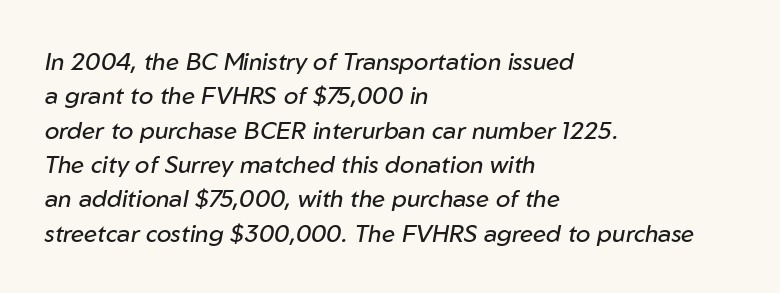
The designer left line spacing at the default. Would a proofreader flag this as italicized? Yes. Lines of text with bare space underneath. The passage shown is not bold in any degree. These lines stack with their left ends in a neat column.
